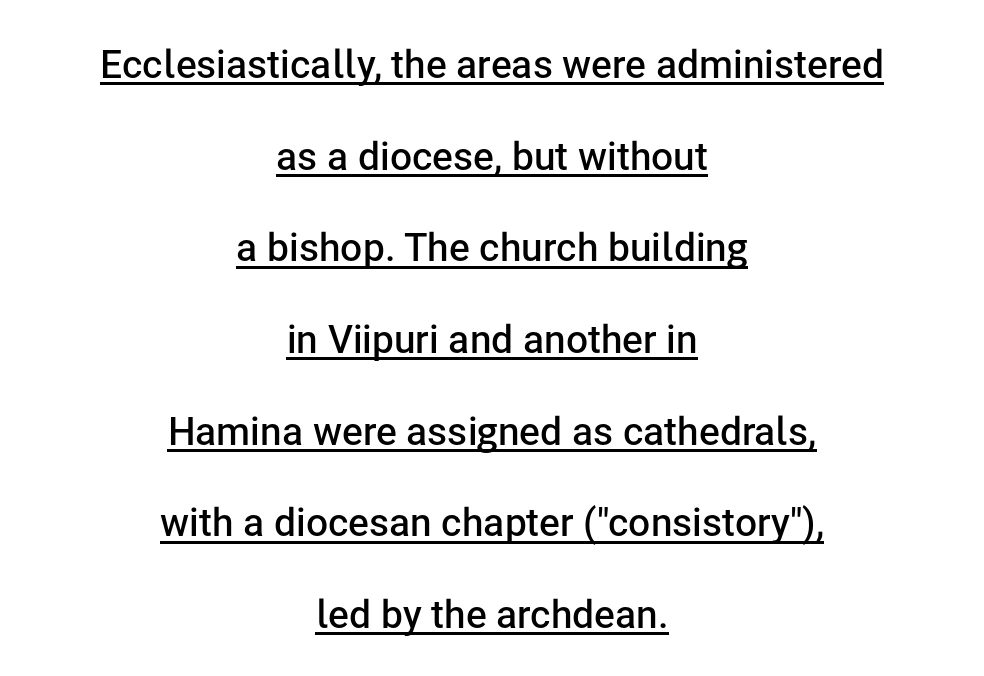
The image shows 39 px semibold sans-serif type, upright; set centered, loose line spacing (2.35x), normal letter spacing, underlined; low stroke contrast and a medium x-height.
